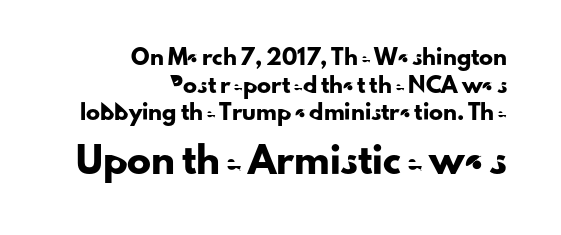
{"italic": "no", "underline": "no", "align": "right", "line_spacing": "loose", "line_spacing_ratio": 1.98, "letter_spacing": "normal", "letter_spacing_em": 0.0, "larger_block": "second", "size_ratio": 1.71, "glyph_px": 24}
